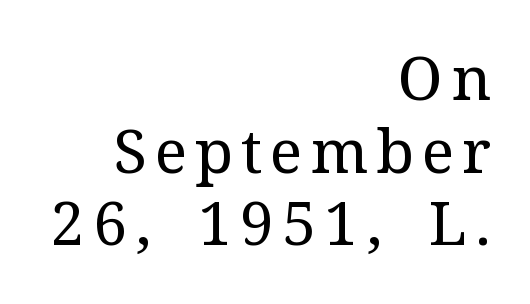
{"serif": "yes", "italic": "no", "bold": "no", "weight": "regular", "width": "normal", "stroke_contrast": "medium", "x_height": "medium", "monospaced": "no", "underline": "no", "align": "right", "line_spacing_ratio": 1.19, "glyph_px": 61}
